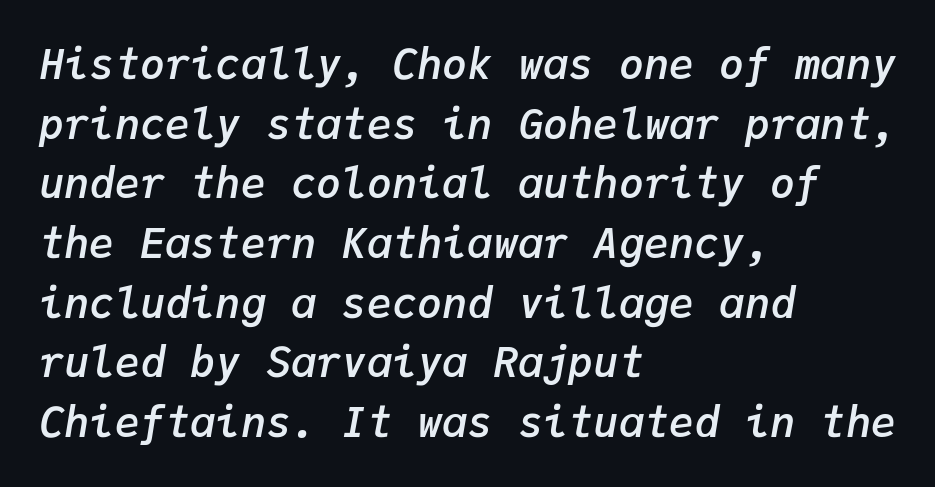
The font is running at a semibold setting, under full bold. The letters sit at their default tracking, neither squeezed nor spread. Rendered with sloped, italic letterforms. Vertically, the passage feels balanced, rows spaced as you'd expect.
